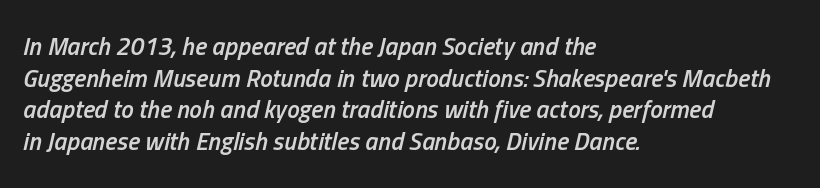
This rendering leaves character spacing at its baseline value. Leading: standard. Is the type slanted? Yes — the strokes lean at a clear angle. Compared with an ordinary text face, these strokes are moderately heavier — a semibold. Any mark beneath the type? The region is blank.
